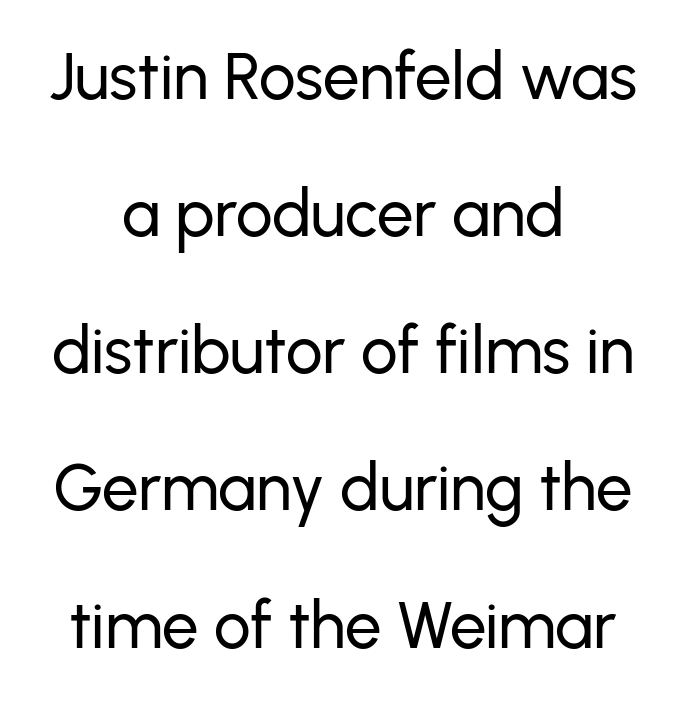
Q: Is the text italic (slanted)? A: No, it is upright.
Q: Is the typeface a serif or a sans-serif typeface? A: Sans-serif.
Q: Is the text underlined? A: No.
Q: How is the paragraph aligned? A: Centered.
Q: Is the spacing between letters normal or unusually wide? A: Normal.
Q: Is the spacing between lines tight, normal or loose? A: Loose.
Q: Width (condensed, normal, or wide)? A: Normal.
Q: Stroke contrast? A: Low.
Q: x-height? A: Medium.
Q: Monospaced? A: No.
